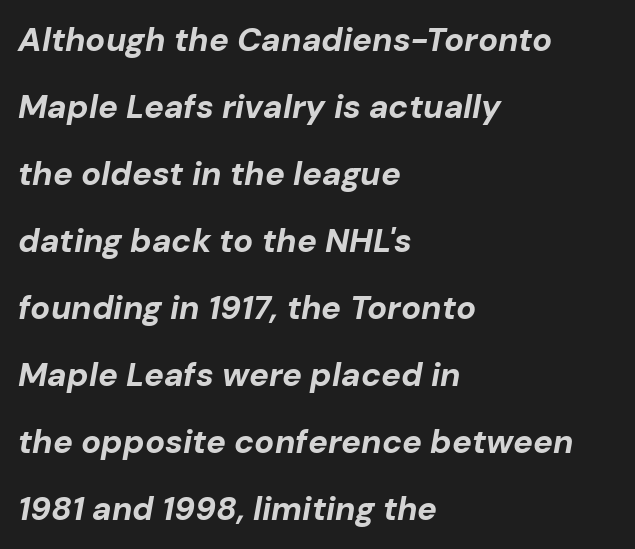
Q: Is the text bold? A: Yes.
Q: Is the text italic (slanted)? A: Yes, it leans right by about 10 degrees.
Q: Is the text underlined? A: No.
Q: How is the paragraph aligned? A: Left-aligned.
Q: Is the spacing between letters normal or unusually wide? A: Normal.
Q: Is the spacing between lines tight, normal or loose? A: Loose.
Q: Width (condensed, normal, or wide)? A: Normal.
Q: Stroke contrast? A: Low.
Q: x-height? A: Medium.
Q: Monospaced? A: No.
